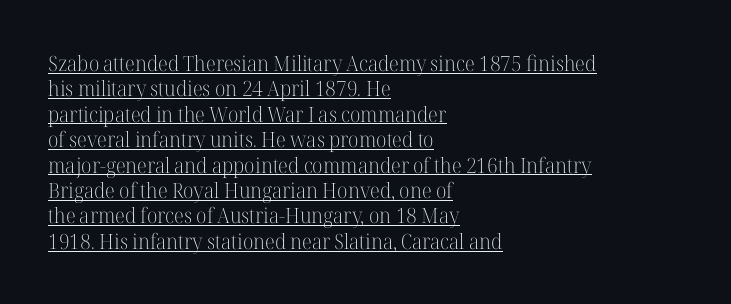
This is the regular roman posture of the typeface. Weight: in the light-to-regular range. Where is the straight margin? On the left. This is underlined copy, the kind a proofreader might mark for attention. The letters sit at their default tracking, neither squeezed nor spread.
